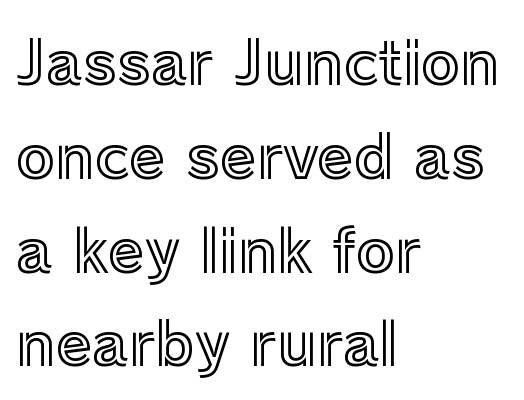
The image shows 59 px text type, upright; set left-aligned, normal line spacing (1.59x), normal letter spacing, not underlined; a medium x-height.
